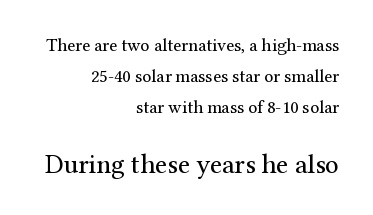
Of the two passages, the one underneath uses the larger point size. Nope, not italic — everything's standing straight. Default kerning and tracking; the words read as compact shapes. Descenders hang freely into open space. The characters are drawn with everyday or finer stroke widths.
